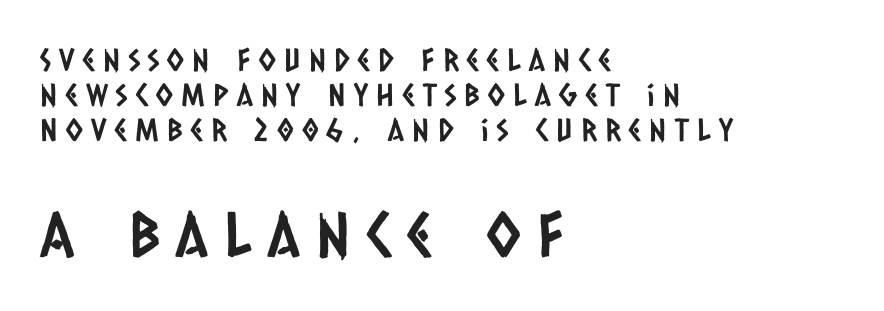
Typeset ragged right — the left edge is the straight one. The tracking reads as deliberately expanded to a designer's eye. The following chunk of copy outweighs the initial chunk in type size. Only glyphs here, with clear space below each row.
